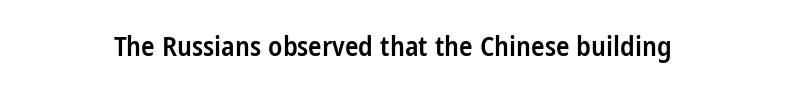
Q: Is the text bold? A: Semi-bold.
Q: Is the text italic (slanted)? A: No, it is upright.
Q: Is the typeface a serif or a sans-serif typeface? A: Sans-serif.
Q: Is the text underlined? A: No.
Q: Is the spacing between letters normal or unusually wide? A: Normal.
Q: Width (condensed, normal, or wide)? A: Condensed.
Q: Stroke contrast? A: Low.
Q: x-height? A: Large.
Q: Monospaced? A: No.
